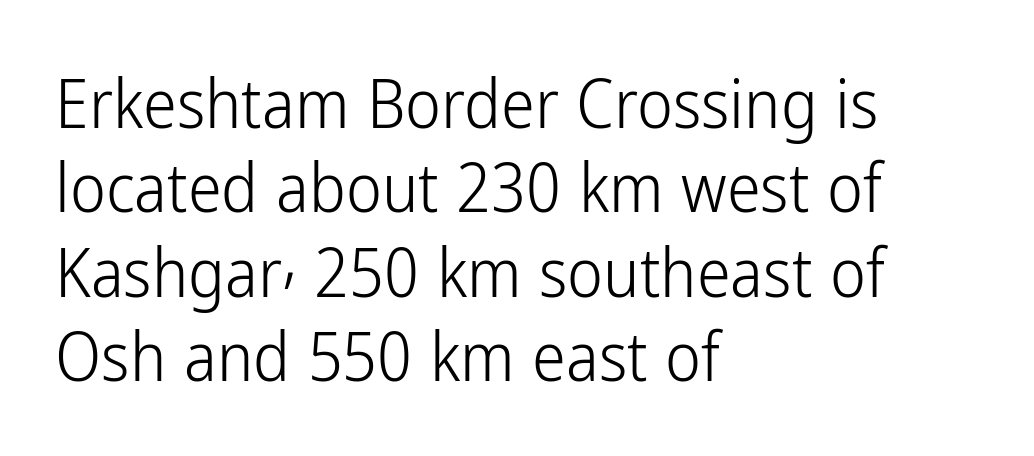
{"serif": "no", "italic": "no", "bold": "no", "weight": "light", "width": "condensed", "stroke_contrast": "low", "x_height": "medium", "monospaced": "no", "underline": "no", "align": "left", "line_spacing_ratio": 1.24, "letter_spacing": "normal", "letter_spacing_em": 0.0, "glyph_px": 68}
